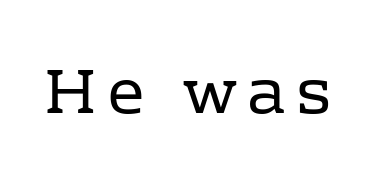
The image shows 64 px regular-weight serif type, upright; set not underlined; low stroke contrast and a medium x-height.
